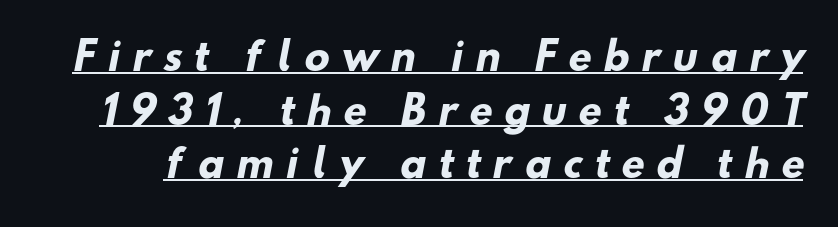
The type is letterspaced generously, with wide tracking. Classification — sans serif. Emphasis by weight is at full strength: bold. Is there much room between lines? A standard amount, neither cramped nor airy. This sample has the flowing, uneven cadence of proportional lettering. Honestly, the underline is the first thing you notice here.
